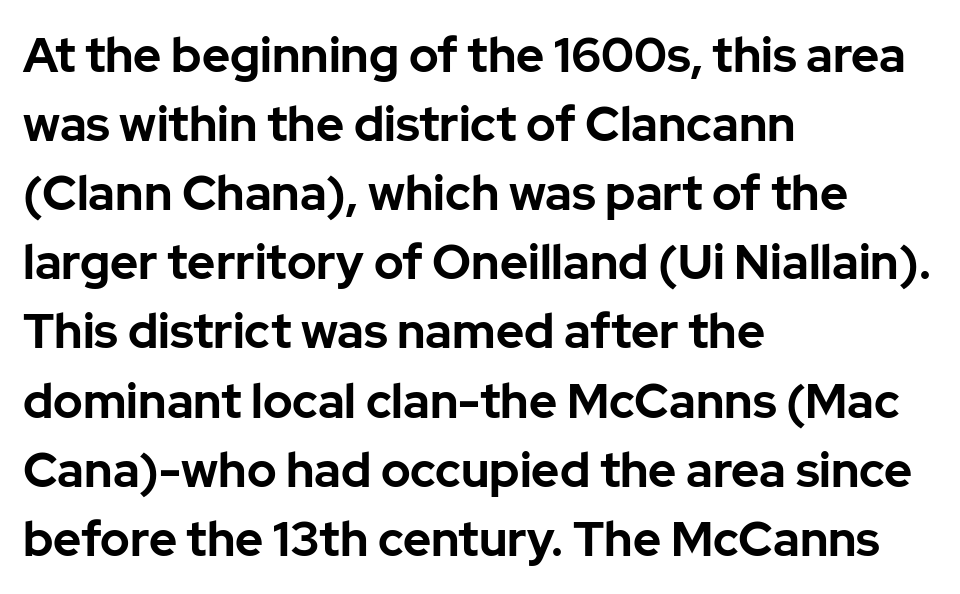
These lines were composed using upright roman letters. The rendering uses a moderate line-height, typical for paragraphs. The paragraph has a hard left edge and a soft right edge. Is the letter spacing exaggerated? No — it looks like the ordinary default. The sample has been set heavy, in full bold. Plain, unruled lines of type.
